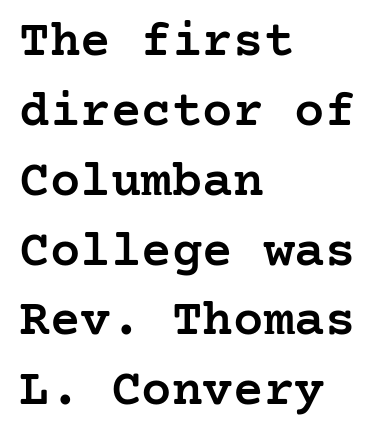
The image shows 51 px semibold serif type, upright; set left-aligned, normal line spacing (1.37x), normal letter spacing, not underlined; low stroke contrast and a medium x-height.
